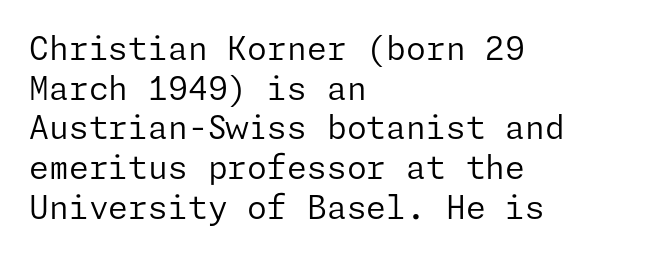
The paragraph has a hard left edge and a soft right edge. Serif or sans? Sans — the stroke terminals are bare. If you drew a line through each stem, it would be perfectly vertical. The gaps between neighbouring characters are ordinary and unremarkable.
